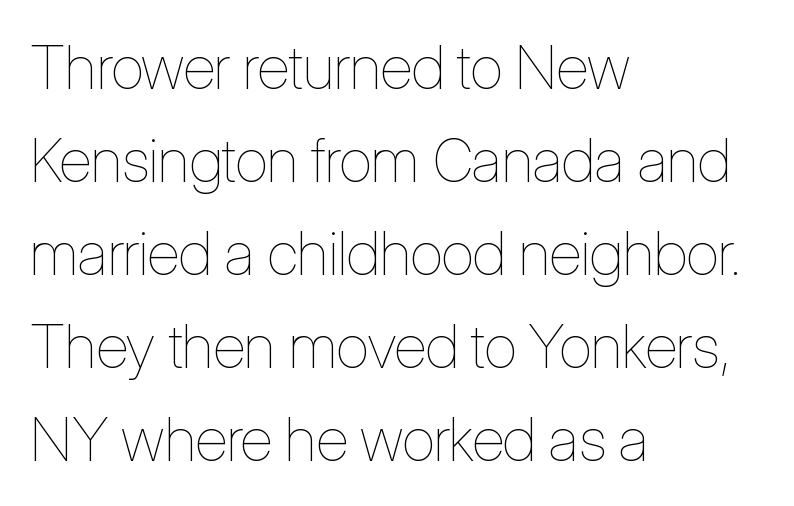
{"italic": "no", "bold": "no", "weight": "thin", "width": "condensed", "stroke_contrast": "low", "x_height": "medium", "monospaced": "no", "underline": "no", "align": "left", "line_spacing": "normal", "line_spacing_ratio": 1.55, "letter_spacing": "normal", "letter_spacing_em": 0.0, "glyph_px": 60}
